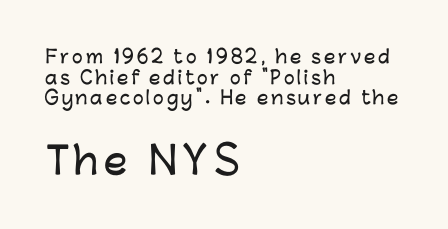
In this sample the second text group is rendered at the bigger scale. These lines are rendered in a variable-pitch font. Check under the words: just untouched page. The lines are packed closely together with very little leading.
